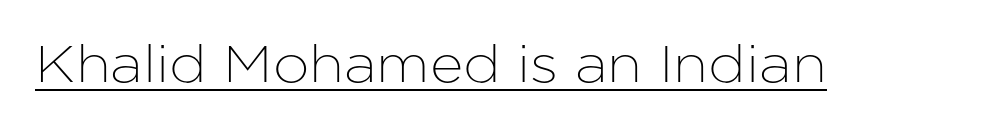
{"serif": "no", "italic": "no", "width": "normal", "stroke_contrast": "low", "x_height": "medium", "monospaced": "no", "underline": "yes", "letter_spacing": "normal", "letter_spacing_em": 0.0, "glyph_px": 52}
